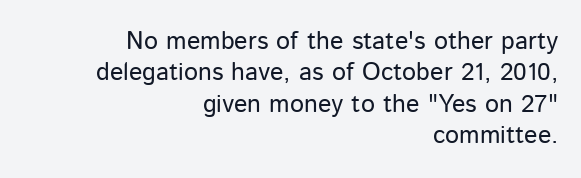
Q: Is the text bold? A: No.
Q: Is the text italic (slanted)? A: No, it is upright.
Q: Is the text underlined? A: No.
Q: How is the paragraph aligned? A: Right-aligned.
Q: Is the spacing between letters normal or unusually wide? A: Normal.
Q: Is the spacing between lines tight, normal or loose? A: Normal.
